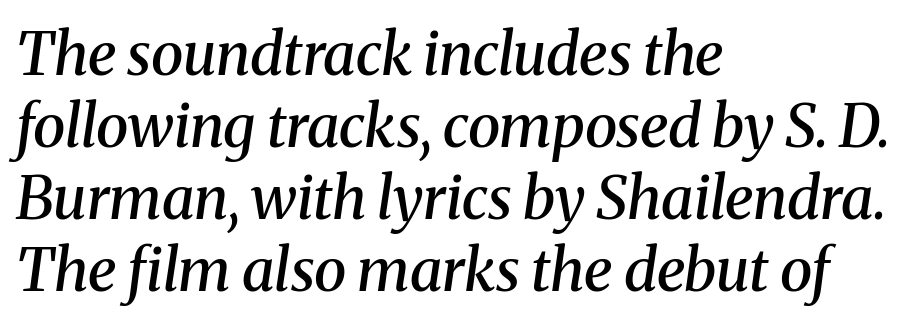
The gap between lines stays unmarked. Compared with a centered layout, this one pins lines to the left instead. There is no visible air inserted between adjacent glyphs. The typesetting leans somewhat heavy: a semibold. Letterform terminals end in serifs throughout the passage. Here the designer chose a conventional face with non-uniform glyph widths.
